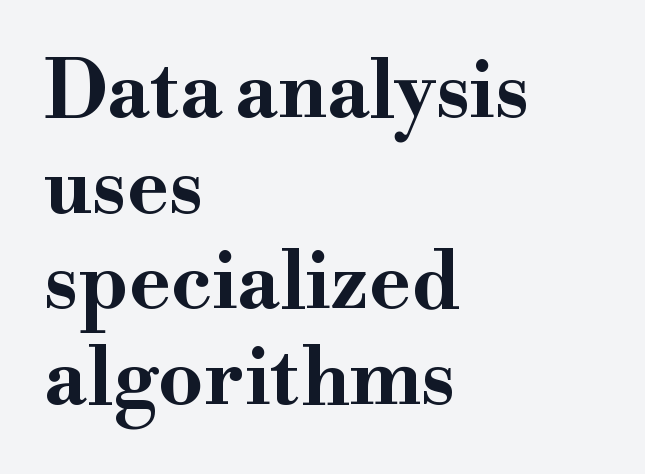
The image shows 79 px bold, wide serif type, upright; set left-aligned, line spacing 1.21x, normal letter spacing, not underlined; high stroke contrast and a small x-height.
